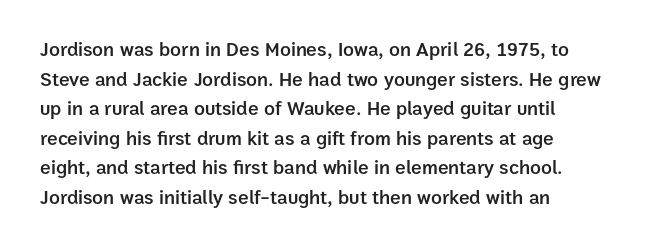
Q: Is the text bold? A: Semi-bold.
Q: Is the text italic (slanted)? A: No, it is upright.
Q: Is the text underlined? A: No.
Q: Is the spacing between letters normal or unusually wide? A: Normal.
Q: Is the spacing between lines tight, normal or loose? A: Normal.
